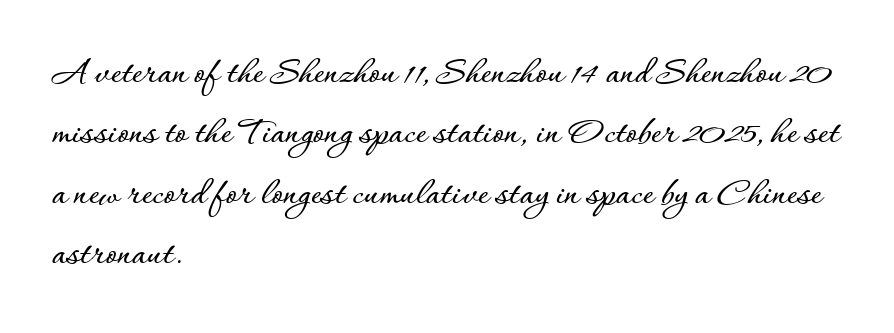
The image shows 40 px text type; set left-aligned, normal line spacing (1.51x), normal letter spacing, not underlined; low stroke contrast and a small x-height.
